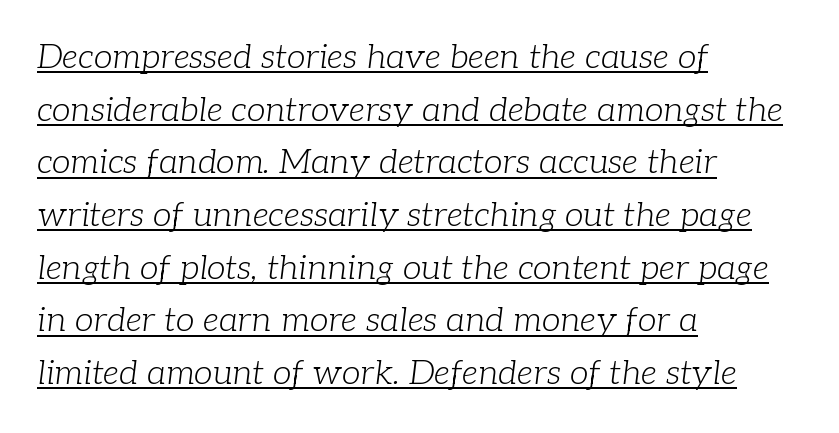
Is this a fixed-width face? No — the glyphs have proportional, varying widths. The letters carry serifs — small finishing strokes at the ends of their stems. Glyph-to-glyph distance matches everyday printed text. The specimen includes a rule beneath the text block's lines. Line beginnings align vertically; line endings do not.
